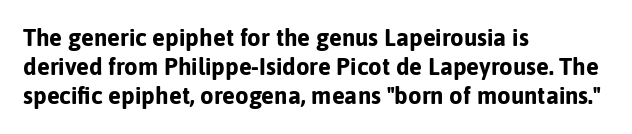
{"italic": "no", "bold": "yes", "underline": "no", "align": "left", "line_spacing_ratio": 1.21, "letter_spacing": "normal", "letter_spacing_em": 0.0, "glyph_px": 24}
